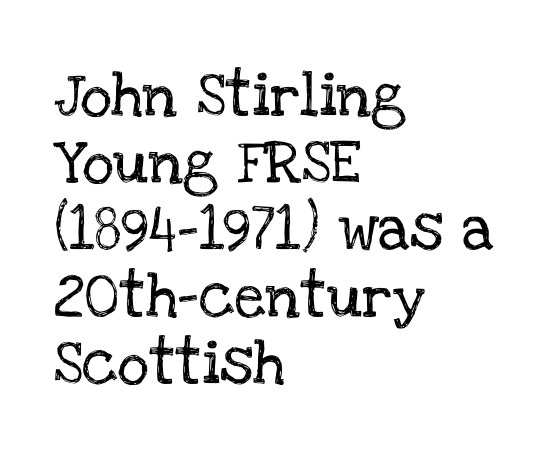
The image shows 44 px serif type, upright; set left-aligned, normal line spacing (1.52x), normal letter spacing, not underlined; low stroke contrast and a large x-height.
